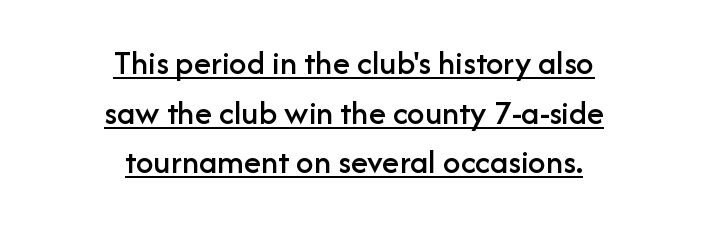
Notice how a bar underscores the lettering throughout. Compared with typical paragraphs, the rows here are spaced about the same. In terms of posture, this sample is upright. Do the characters align in a grid? No, the font is proportional. Spacing between characters is what you'd get straight out of the box. The glyphs in this specimen are sans serif.
